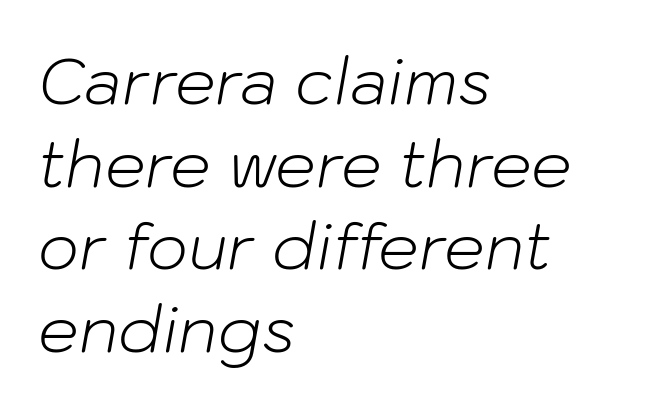
Q: Is the text bold? A: No.
Q: Is the text italic (slanted)? A: Yes, it leans right by about 10 degrees.
Q: Is the text underlined? A: No.
Q: How is the paragraph aligned? A: Left-aligned.
Q: Is the spacing between letters normal or unusually wide? A: Normal.
Q: Is the spacing between lines tight, normal or loose? A: Normal.
Q: Width (condensed, normal, or wide)? A: Normal.
Q: Stroke contrast? A: Low.
Q: x-height? A: Medium.
Q: Monospaced? A: No.
